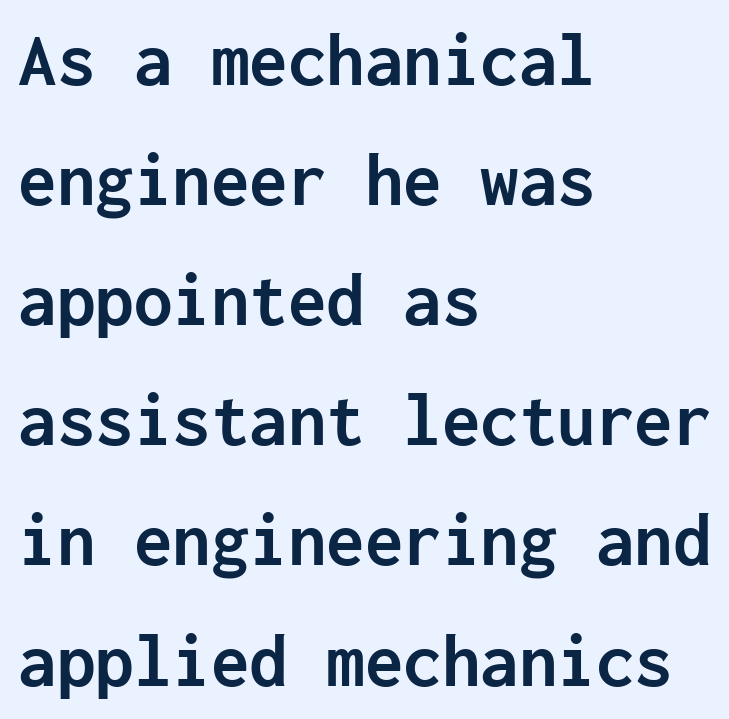
The image shows 77 px semibold sans-serif type, upright, monospaced; set left-aligned, normal line spacing (1.56x), normal letter spacing, not underlined; low stroke contrast and a medium x-height.
